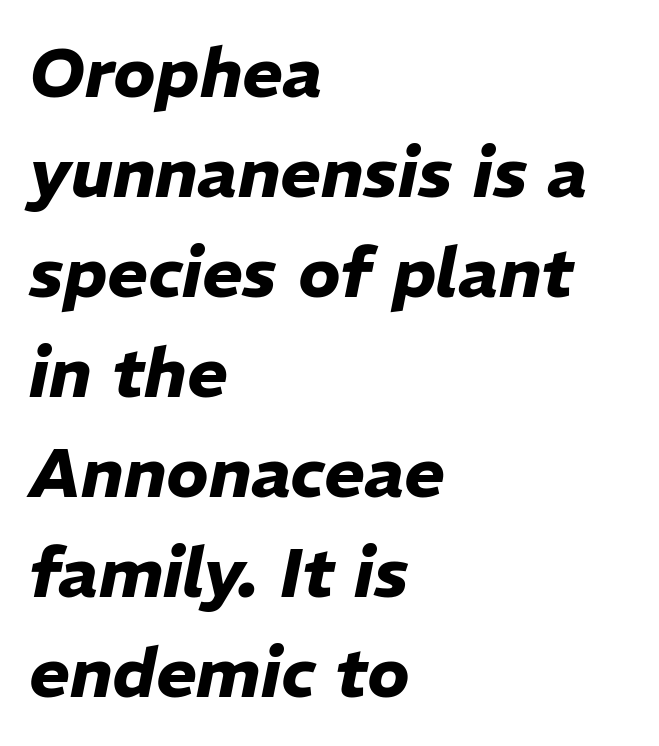
You could call the tracking neutral — neither tight nor loose. Posture: slanted. The block of text has a typical density, with ordinary space between rows. Character widths vary here, with narrow letters taking less room than wide ones. Beneath every word, the page is bare. The rag falls on the right side of this text block.
